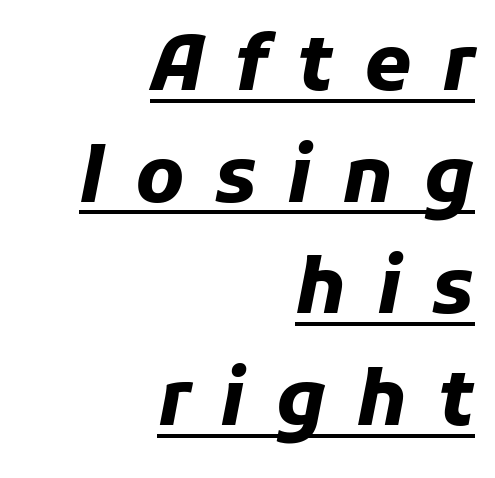
Q: Is the text bold? A: Yes.
Q: Is the text italic (slanted)? A: Yes, it leans right by about 11 degrees.
Q: Is the text underlined? A: Yes.
Q: How is the paragraph aligned? A: Right-aligned.
Q: Is the spacing between letters normal or unusually wide? A: Unusually wide.
Q: Is the spacing between lines tight, normal or loose? A: Normal.
Q: Width (condensed, normal, or wide)? A: Normal.
Q: Stroke contrast? A: Low.
Q: x-height? A: Medium.
Q: Monospaced? A: No.
